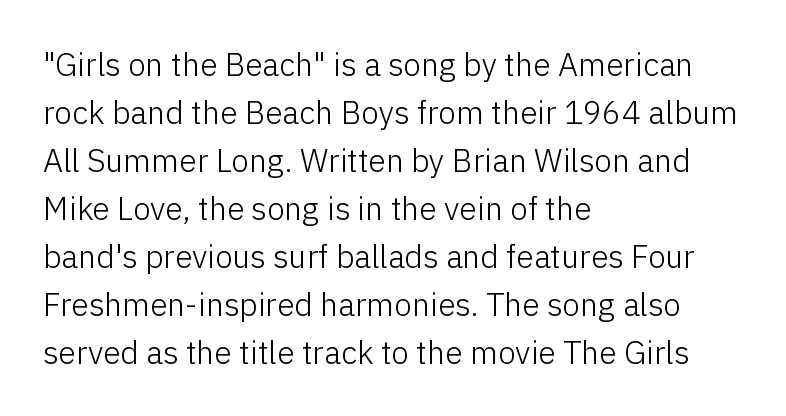
Style check: upright. Tracking here is standard; glyphs follow each other at the usual distance. Summary of weight: not heavy and not bold. Descenders are the only things crossing below the line.
